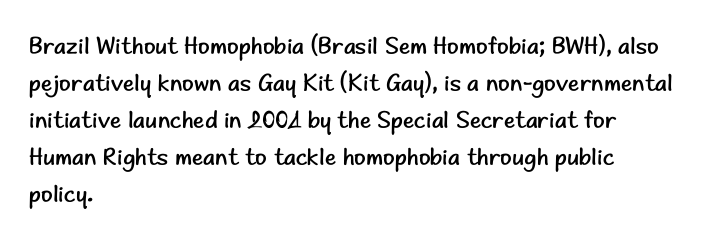
{"italic": "no", "bold": "no", "underline": "no", "align": "left", "line_spacing": "normal", "line_spacing_ratio": 1.54, "letter_spacing": "normal", "letter_spacing_em": 0.0, "glyph_px": 24}
